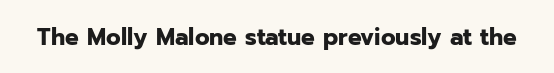
The image shows 24 px bold type, upright; set normal letter spacing, not underlined.
